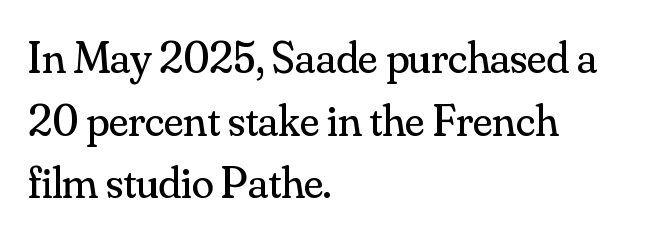
The image shows 45 px regular-weight serif type, upright; set left-aligned, normal line spacing (1.39x), normal letter spacing, not underlined; medium stroke contrast and a small x-height.
